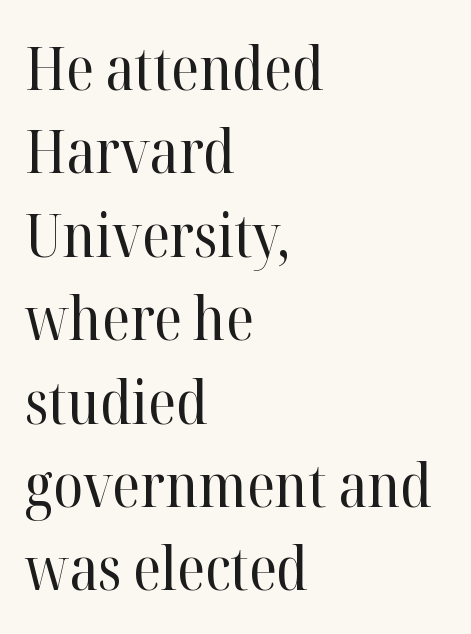
These lines are set flush left with a ragged right edge. The horizontal fit of the characters is conventional and even. Is this a fixed-width face? No — the glyphs have proportional, varying widths. The cut favours lightness, reaching ordinary text weight at its darkest. The foot of each line stays bare and open. In terms of letterform style, serifs are clearly present.
